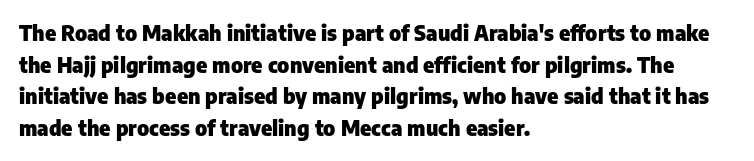
This is roman type, the default non-slanted kind. Observe the ordinary spacing: letters are neighbours, not strangers. The space between consecutive lines is moderate. Leftover space on each line is placed entirely after the last word. The string is rendered with underlining switched off. What weight is shown? A full bold with thick strokes.
